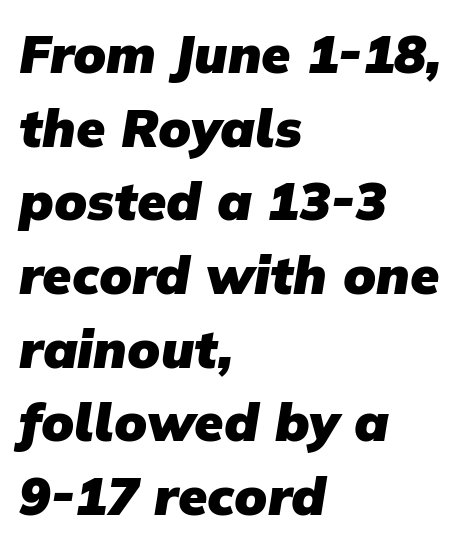
Q: Is the text bold? A: Yes.
Q: Is the typeface a serif or a sans-serif typeface? A: Sans-serif.
Q: Is the text underlined? A: No.
Q: How is the paragraph aligned? A: Left-aligned.
Q: Is the spacing between letters normal or unusually wide? A: Normal.
Q: Is the spacing between lines tight, normal or loose? A: Normal.
Q: Width (condensed, normal, or wide)? A: Normal.
Q: Stroke contrast? A: Low.
Q: x-height? A: Medium.
Q: Monospaced? A: No.
